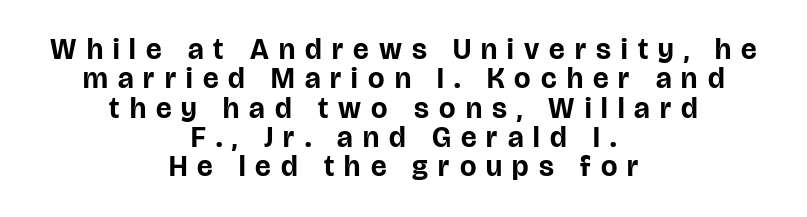
Q: Is the text bold? A: Yes.
Q: Is the text italic (slanted)? A: No, it is upright.
Q: Is the typeface a serif or a sans-serif typeface? A: Sans-serif.
Q: Is the text underlined? A: No.
Q: How is the paragraph aligned? A: Centered.
Q: Is the spacing between letters normal or unusually wide? A: Unusually wide.
Q: Is the spacing between lines tight, normal or loose? A: Tight.
Q: Width (condensed, normal, or wide)? A: Normal.
Q: Stroke contrast? A: Low.
Q: x-height? A: Large.
Q: Monospaced? A: No.
